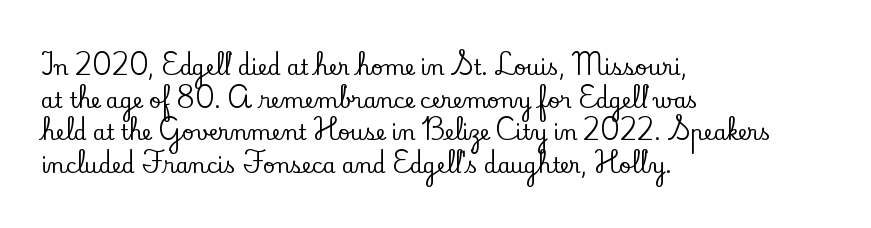
{"italic": "no", "underline": "no", "align": "left", "line_spacing": "normal", "line_spacing_ratio": 1.55, "letter_spacing": "normal", "letter_spacing_em": 0.0, "glyph_px": 21}
